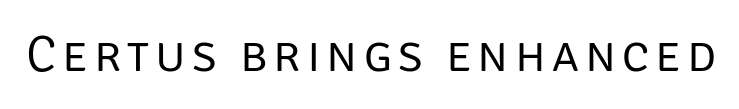
Underline: absent. Looks like regular typesetting: each glyph gets only the width it needs. A typesetter would mark this as roman, not italic. A light-to-regular cut is what we see here. Is this a sans? Yes — the strokes have no serifs.
